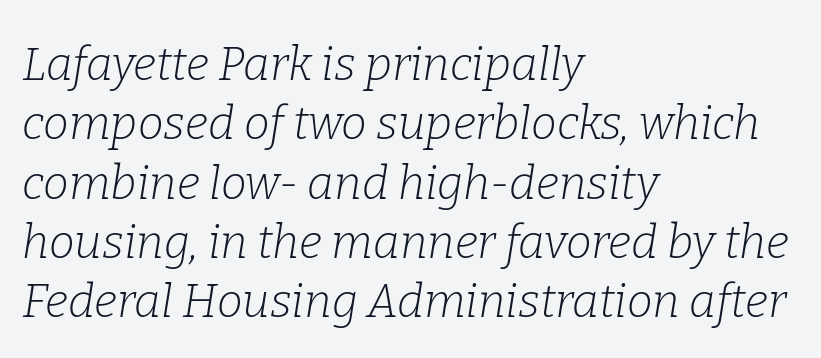
Q: Is the text bold? A: No.
Q: Is the text italic (slanted)? A: Yes, it leans right by about 9 degrees.
Q: Is the typeface a serif or a sans-serif typeface? A: Serif.
Q: Is the text underlined? A: No.
Q: How is the paragraph aligned? A: Left-aligned.
Q: Is the spacing between letters normal or unusually wide? A: Normal.
Q: Is the spacing between lines tight, normal or loose? A: Normal.
Q: Width (condensed, normal, or wide)? A: Normal.
Q: Stroke contrast? A: Low.
Q: x-height? A: Medium.
Q: Monospaced? A: No.
